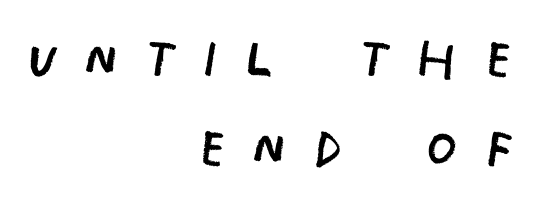
You could not count columns in this text — the font is proportionally spaced. Stems here are at most as thick as an everyday book face. The lines sit at an ordinary, default distance from one another. The specimen omits any rule beneath the text block's lines. Letter spacing: wide. Compared with a flush-left layout, this one pins lines to the opposite, right side.
